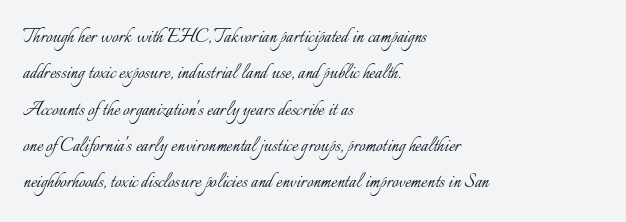
Q: Is the text bold? A: No.
Q: Is the text italic (slanted)? A: Yes.
Q: Is the text underlined? A: No.
Q: How is the paragraph aligned? A: Left-aligned.
Q: Is the spacing between letters normal or unusually wide? A: Normal.
Q: Is the spacing between lines tight, normal or loose? A: Normal.
